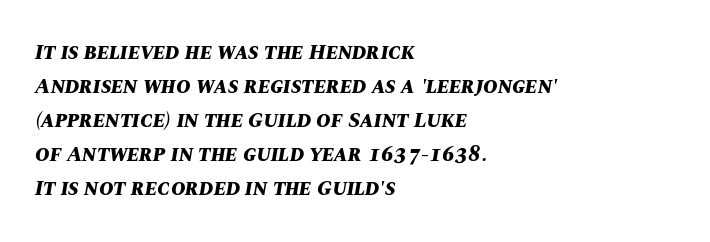
{"italic": "yes", "lean": "right", "slant_degrees": 10, "bold": "yes", "underline": "no", "align": "left", "line_spacing": "normal", "line_spacing_ratio": 1.55, "letter_spacing": "normal", "letter_spacing_em": 0.0, "glyph_px": 22}
